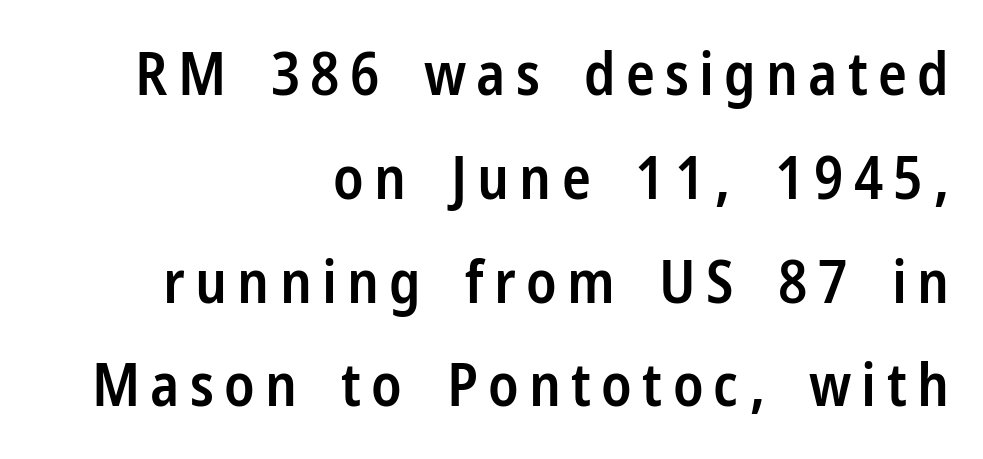
{"serif": "no", "italic": "no", "bold": "semi", "weight": "semibold", "width": "condensed", "stroke_contrast": "low", "x_height": "medium", "monospaced": "no", "underline": "no", "align": "right", "line_spacing_ratio": 1.73, "glyph_px": 60}
